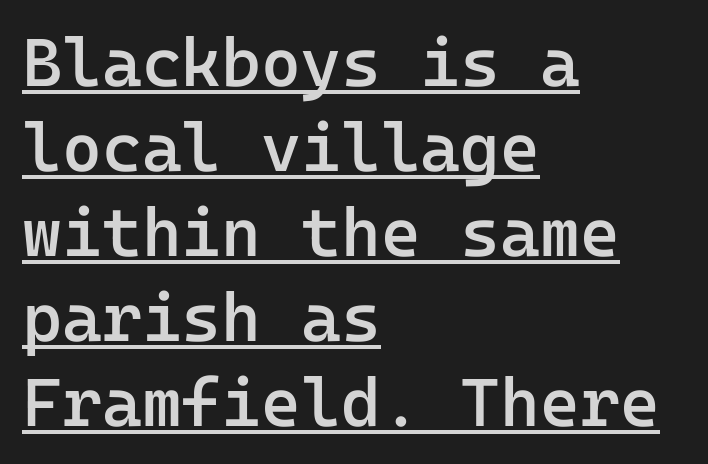
Does extra space separate the letters? No, they use regular spacing. Descenders here cross a horizontal rule under the line. The typesetter chose a ragged-right arrangement here. The letters carry no serifs — their stems end cleanly without finishing strokes. It's the straight-up-and-down kind of type. Students, observe: this is what conventionally led text looks like.
